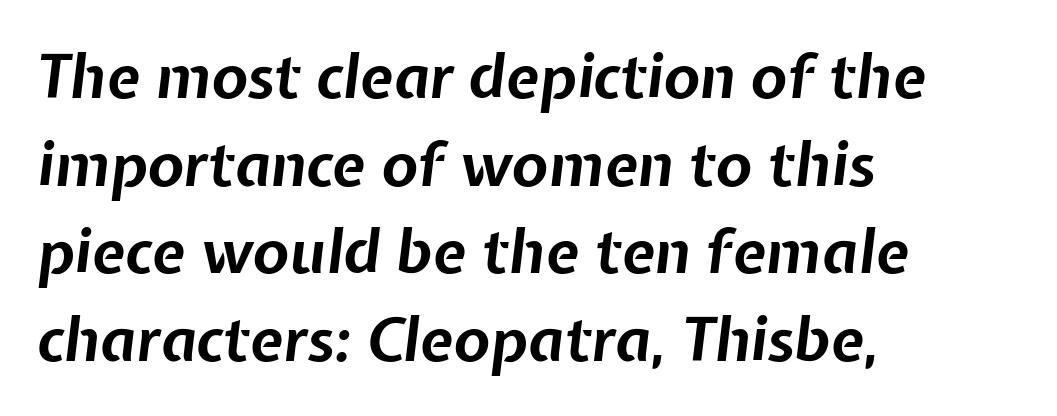
Letter spacing: default. The whole block is typeset with a tilt. Words float on clear page, feet unadorned. Typesetter's note: full bold, strokes at maximum text heaviness. This sample has the flowing, uneven cadence of proportional lettering. Which margin do the lines hug? The left one — the right edge is uneven.
